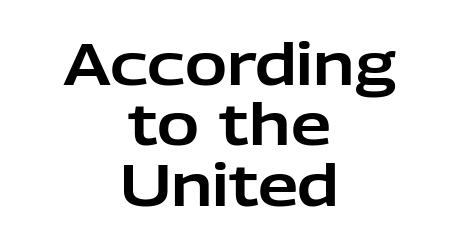
Q: Is the text italic (slanted)? A: No, it is upright.
Q: Is the typeface a serif or a sans-serif typeface? A: Sans-serif.
Q: Is the text underlined? A: No.
Q: How is the paragraph aligned? A: Centered.
Q: Is the spacing between letters normal or unusually wide? A: Normal.
Q: Is the spacing between lines tight, normal or loose? A: Tight.
Q: Width (condensed, normal, or wide)? A: Normal.
Q: Stroke contrast? A: Low.
Q: x-height? A: Medium.
Q: Monospaced? A: No.
